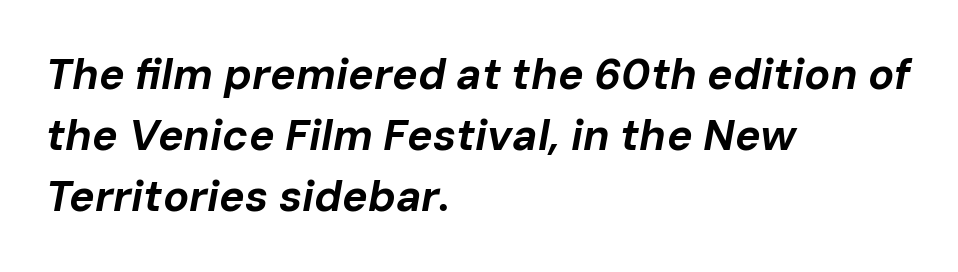
{"italic": "yes", "lean": "right", "slant_degrees": 10, "bold": "yes", "weight": "bold", "width": "normal", "stroke_contrast": "low", "x_height": "medium", "monospaced": "no", "underline": "no", "align": "left", "line_spacing": "normal", "line_spacing_ratio": 1.42, "letter_spacing": "normal", "letter_spacing_em": 0.0, "glyph_px": 43}
